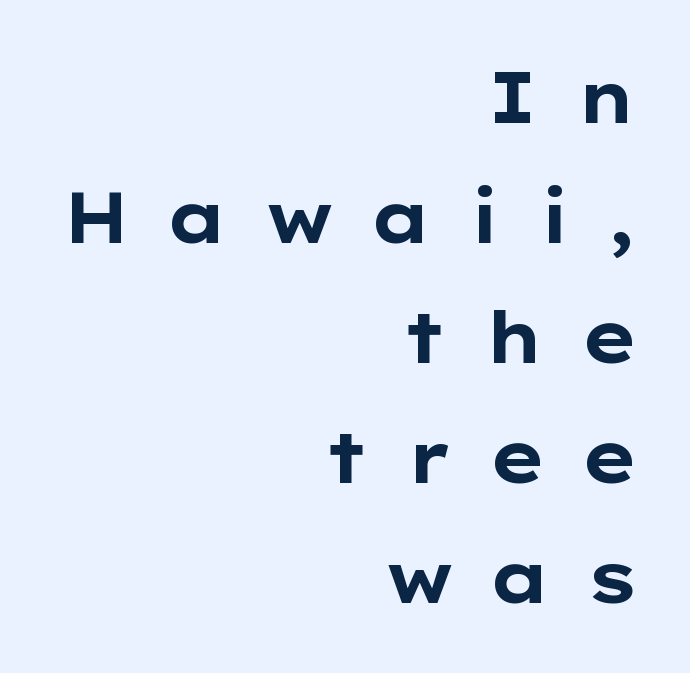
Q: Is the text bold? A: Yes.
Q: Is the text italic (slanted)? A: No, it is upright.
Q: Is the typeface a serif or a sans-serif typeface? A: Sans-serif.
Q: Is the text underlined? A: No.
Q: How is the paragraph aligned? A: Right-aligned.
Q: Is the spacing between letters normal or unusually wide? A: Unusually wide.
Q: Is the spacing between lines tight, normal or loose? A: Normal.
Q: Width (condensed, normal, or wide)? A: Wide.
Q: Stroke contrast? A: Low.
Q: x-height? A: Medium.
Q: Monospaced? A: No.
